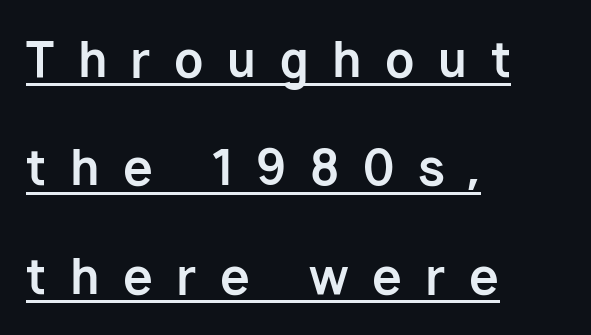
Like a heading marked for emphasis, these lines bear an underscore. Horizontally, the lines are justified to the leading edge only. Line spacing here is loose. Words appear elongated and porous because spacing is wide.
